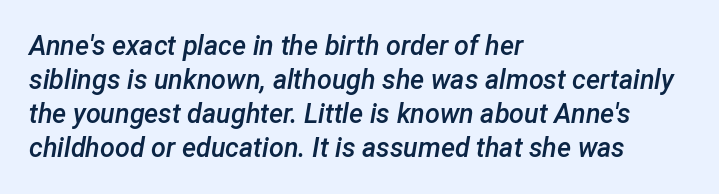
How would I describe the line gaps? Plain and ordinary. The font is running at a semibold setting, under full bold. This rendering leaves character spacing at its baseline value. The glyphs are unaccompanied by any horizontal stroke below them. Where is the straight margin? On the left.
